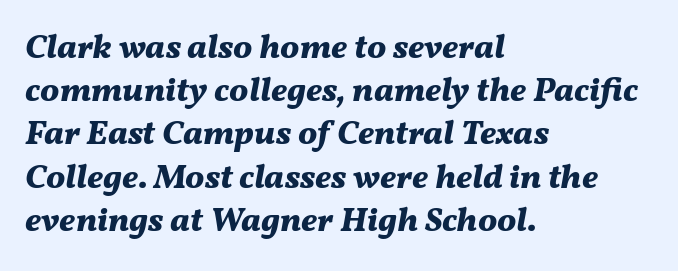
The image shows 34 px bold type, italic (leaning right); set left-aligned, normal line spacing (1.27x), normal letter spacing, not underlined; medium stroke contrast and a medium x-height.
